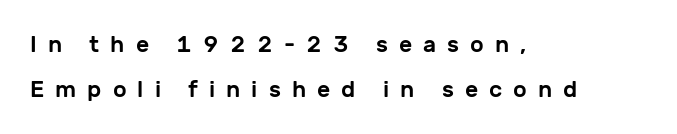
Short note: letters widely spaced. Rule under the text: the space is simply empty. Whoever set this chose breathing room over compactness in the vertical rhythm. Leftover space on each line is placed entirely after the last word. When letters stand straight like this, we call the style roman or upright.
